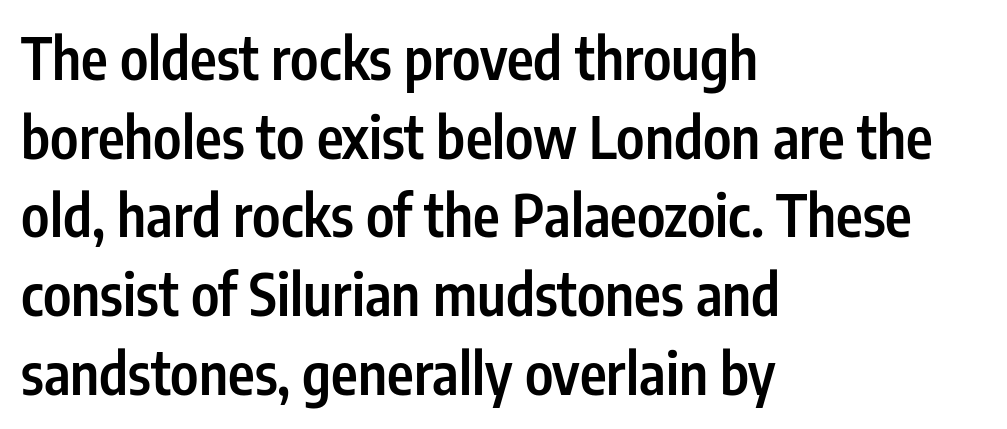
{"serif": "no", "italic": "no", "bold": "semi", "weight": "semibold", "width": "condensed", "stroke_contrast": "low", "x_height": "medium", "monospaced": "no", "underline": "no", "align": "left", "line_spacing": "normal", "line_spacing_ratio": 1.38, "letter_spacing": "normal", "letter_spacing_em": 0.0, "glyph_px": 57}
